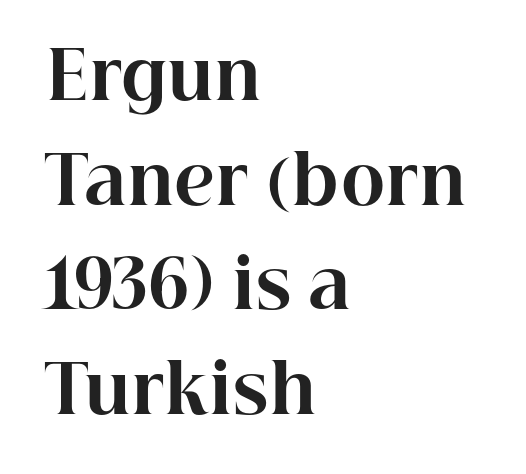
{"serif": "yes", "italic": "no", "bold": "yes", "weight": "bold", "width": "normal", "stroke_contrast": "high", "x_height": "medium", "monospaced": "no", "underline": "no", "align": "left", "line_spacing": "normal", "line_spacing_ratio": 1.56, "letter_spacing": "normal", "letter_spacing_em": 0.0, "glyph_px": 67}
